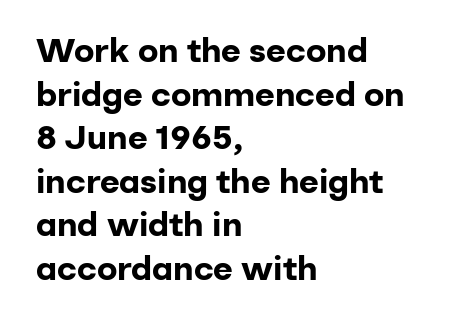
The image shows 34 px bold sans-serif type, upright; set left-aligned, normal line spacing (1.28x), normal letter spacing, not underlined; low stroke contrast and a medium x-height.
